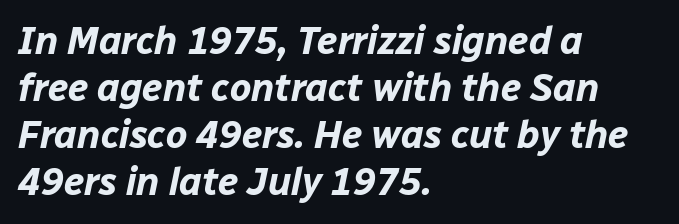
The image shows 38 px bold type, italic (leaning right); set left-aligned, line spacing 1.24x, normal letter spacing, not underlined; low stroke contrast and a medium x-height.
